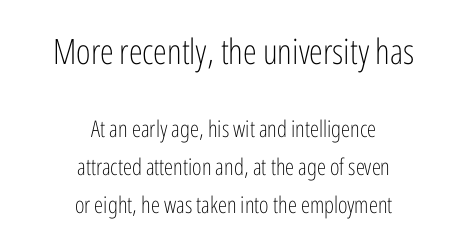
This is the regular roman posture of the typeface. The rendering keeps characters at their native spacing. Stems here are at most as thick as an everyday book face. Large over small — that's the arrangement of the two blocks here. Compared with a flush-left layout, this one balances lines on the center instead. Do the characters align in a grid? No, the font is proportional.
